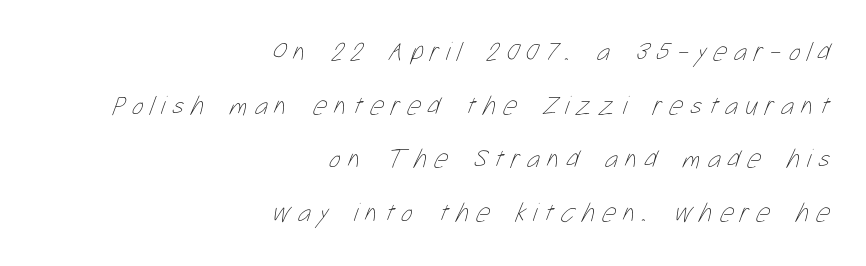
{"bold": "no", "underline": "no", "align": "right", "line_spacing": "loose", "line_spacing_ratio": 1.99, "letter_spacing": "wide", "letter_spacing_em": 0.26, "glyph_px": 27}
